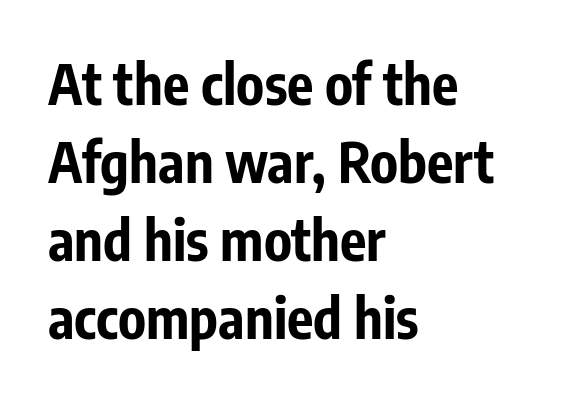
This is sans-serif lettering, the kind often seen on screens and signage. The passage shown is emphatically bold. The setting favours the left margin, as ordinary paragraphs usually do. Baseline-to-baseline distance is the conventional proportion of letter height. This rendering features lettering with no underline. Nope, not italic — everything's standing straight.
